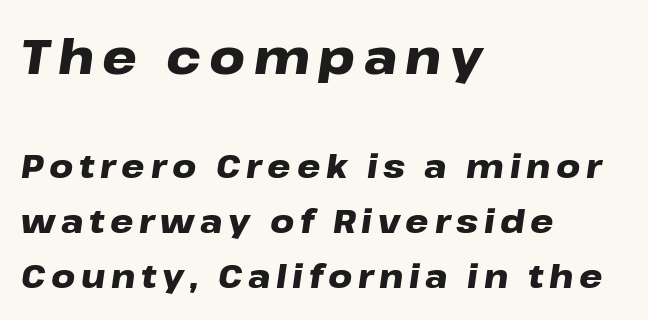
The earlier block is typeset at a bigger size than the later block. The text block is weighted toward the left margin, trailing off unevenly rightward. Emphasis by weight is at full strength: bold. The typography opts for an oblique posture over an upright one. This rendering features lettering with no underline. Honestly, the row spacing looks completely unremarkable.
